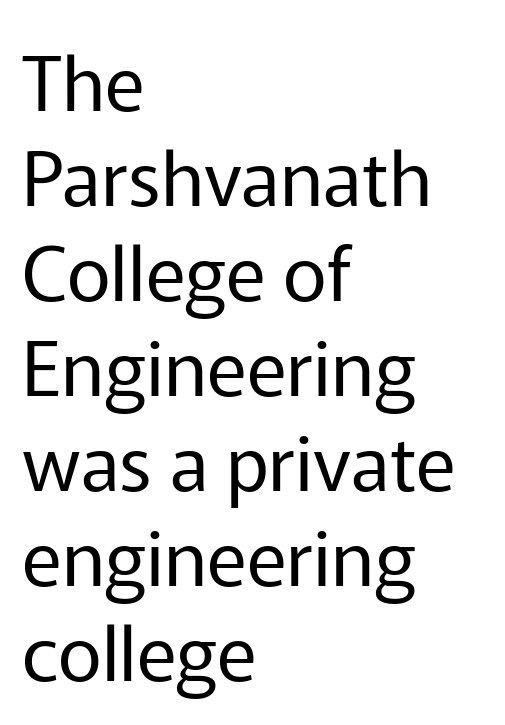
Q: Is the text bold? A: No.
Q: Is the text italic (slanted)? A: No, it is upright.
Q: Is the typeface a serif or a sans-serif typeface? A: Sans-serif.
Q: Is the text underlined? A: No.
Q: How is the paragraph aligned? A: Left-aligned.
Q: Is the spacing between letters normal or unusually wide? A: Normal.
Q: Is the spacing between lines tight, normal or loose? A: Normal.
Q: Width (condensed, normal, or wide)? A: Normal.
Q: Stroke contrast? A: Low.
Q: x-height? A: Medium.
Q: Monospaced? A: No.
